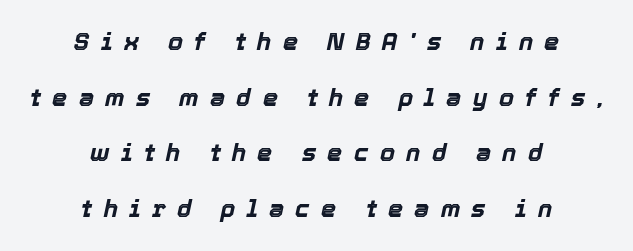
Q: Is the text bold? A: Yes.
Q: Is the text italic (slanted)? A: Yes, it leans right by about 12 degrees.
Q: Is the text underlined? A: No.
Q: How is the paragraph aligned? A: Centered.
Q: Is the spacing between letters normal or unusually wide? A: Unusually wide.
Q: Is the spacing between lines tight, normal or loose? A: Loose.
